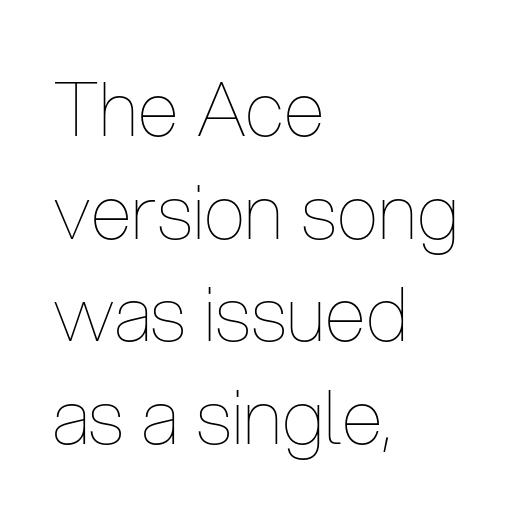
The line texture is even and compact thanks to regular tracking. The axis of the letterforms is exactly vertical. Vertical stems look standard width or narrower in stroke. The compositor pushed each line to the left boundary.
